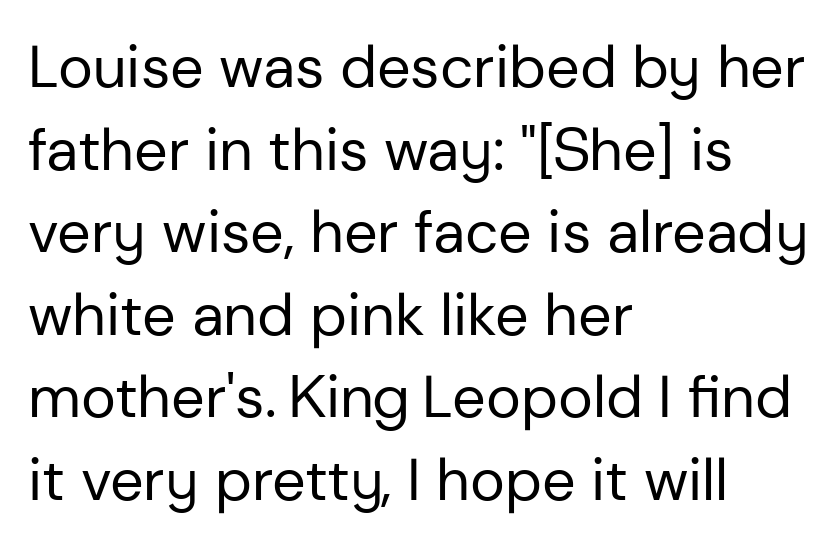
The image shows 59 px regular-weight sans-serif type, upright; set left-aligned, normal line spacing (1.4x), normal letter spacing, not underlined; low stroke contrast and a medium x-height.
